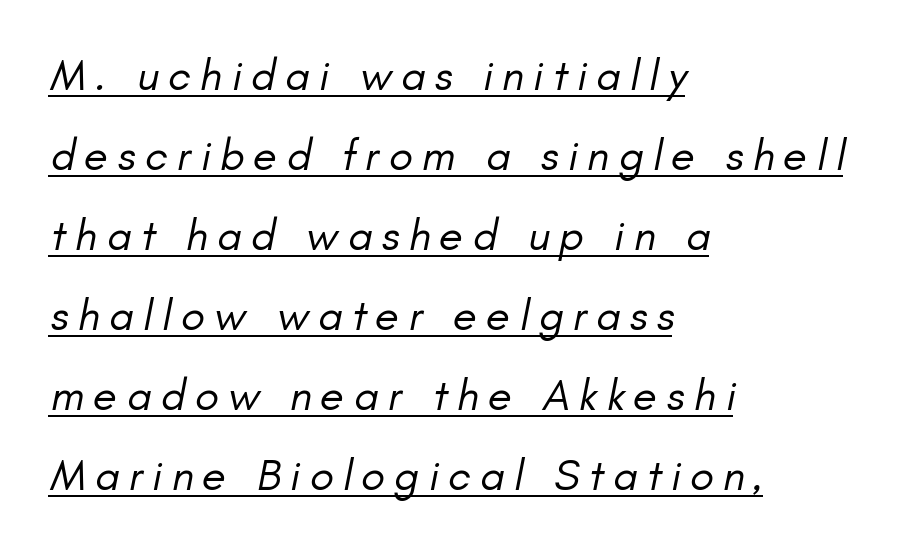
Q: Is the text bold? A: No.
Q: Is the text italic (slanted)? A: Yes, it leans right by about 11 degrees.
Q: Is the text underlined? A: Yes.
Q: How is the paragraph aligned? A: Left-aligned.
Q: Is the spacing between letters normal or unusually wide? A: Unusually wide.
Q: Width (condensed, normal, or wide)? A: Normal.
Q: Stroke contrast? A: Low.
Q: x-height? A: Small.
Q: Monospaced? A: No.
